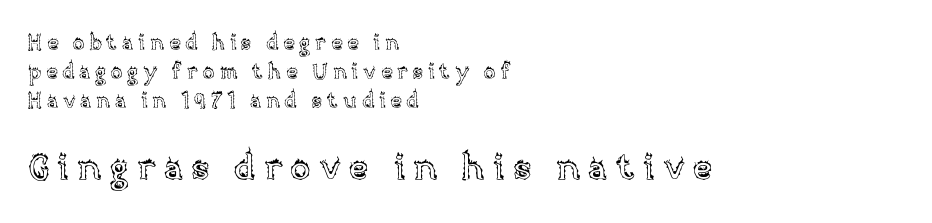
The tracking jumps out immediately: characters are airy and widely separated. Italic: no, the glyphs are upright roman. Honestly, there is no underline to notice here at all. Character size in the trailing block exceeds that of the leading block. Do the characters align in a grid? No, the font is proportional.
